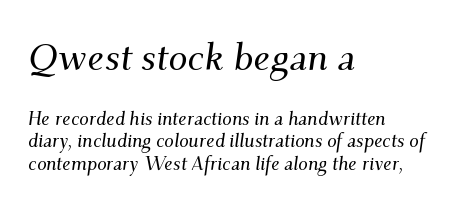
Which chunk is bigger? The first one — the top block dwarfs the bottom. The lines in this sample share a left origin and differ only in where they stop. Between one letter and the next there's only the usual sliver of space. Decoration check: the copy has no underline. The passage shown is typed in a proportional face where columns would drift.
